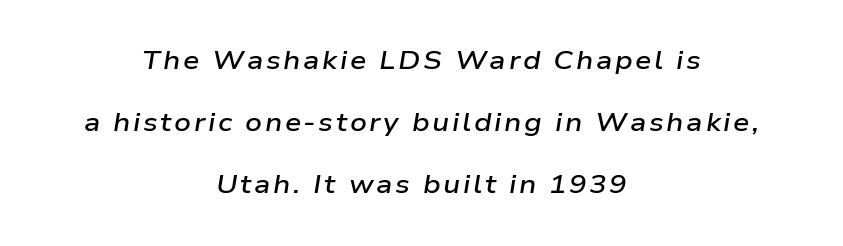
The image shows 26 px text type, italic (leaning right); set centered, loose line spacing (2.39x), not underlined.
